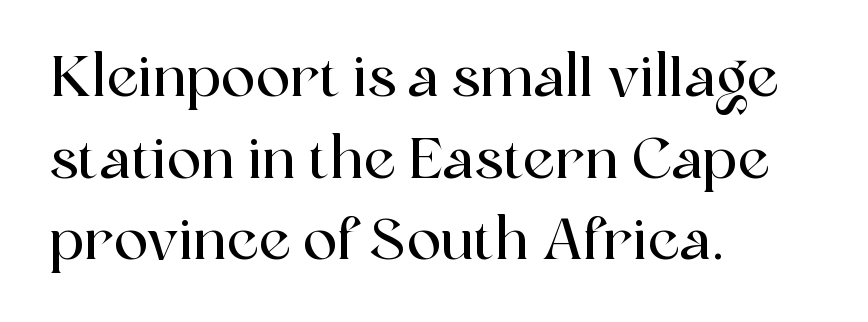
Q: Is the text italic (slanted)? A: No, it is upright.
Q: Is the typeface a serif or a sans-serif typeface? A: Serif.
Q: Is the text underlined? A: No.
Q: How is the paragraph aligned? A: Left-aligned.
Q: Is the spacing between letters normal or unusually wide? A: Normal.
Q: Is the spacing between lines tight, normal or loose? A: Normal.
Q: Width (condensed, normal, or wide)? A: Normal.
Q: x-height? A: Medium.
Q: Monospaced? A: No.
